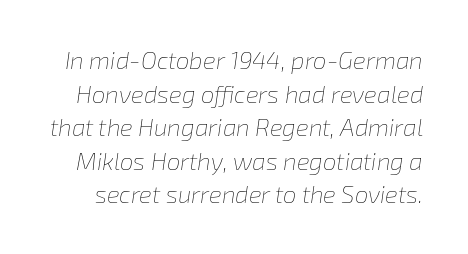
Q: Is the text bold? A: No.
Q: Is the text italic (slanted)? A: Yes, it leans right by about 8 degrees.
Q: Is the text underlined? A: No.
Q: Is the spacing between letters normal or unusually wide? A: Normal.
Q: Is the spacing between lines tight, normal or loose? A: Normal.
